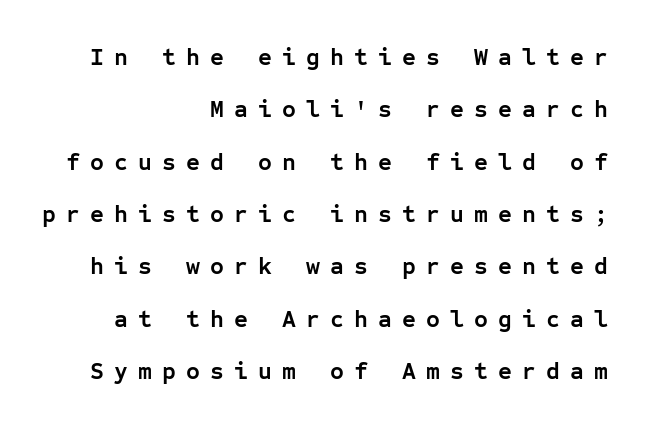
Students, this is bold: see how much ink each stroke carries. The letters stand straight up with perfectly vertical stems. The tracking jumps out immediately: characters are airy and widely separated. The space between consecutive lines is lavish. Casual observation: everything's shoved over to the right.
